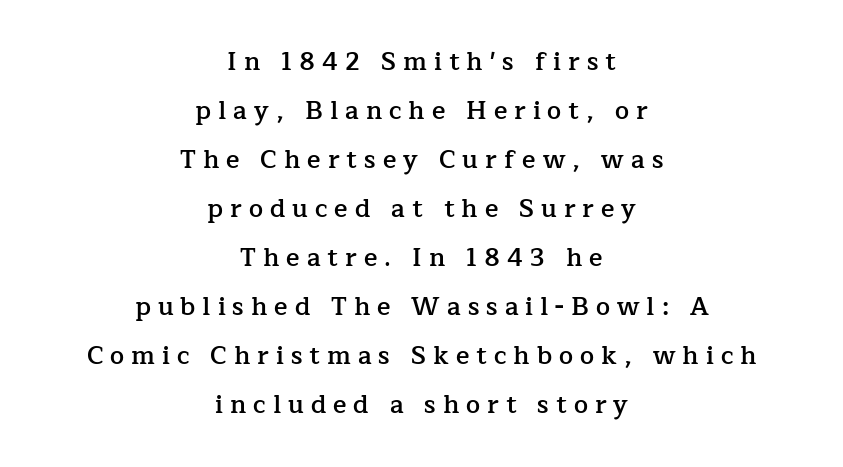
The image shows 25 px text type, upright; set centered, loose line spacing (1.96x), unusually wide letter spacing (+0.28 em), not underlined.
